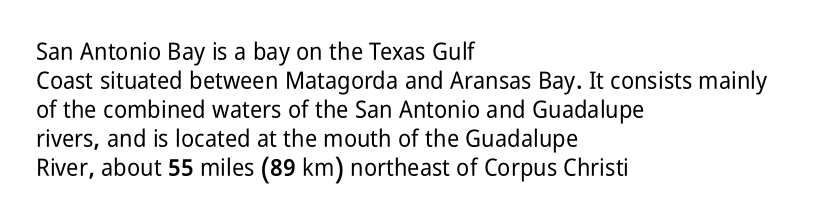
{"italic": "no", "underline": "no", "align": "left", "line_spacing_ratio": 1.21, "letter_spacing": "normal", "letter_spacing_em": 0.0, "glyph_px": 24}
